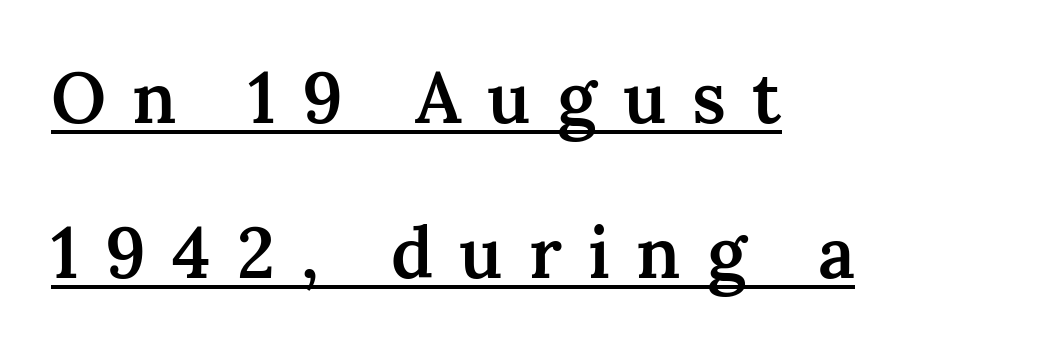
This sample is left-justified, so line endings fall wherever the words run out. You can see a thin bar hugging the bottom of the glyphs. How are the letters spaced? Widely, with obvious added tracking. A great deal of white space separates one row of letters from the next. The rendering uses natural spacing where letterforms have individual widths.
